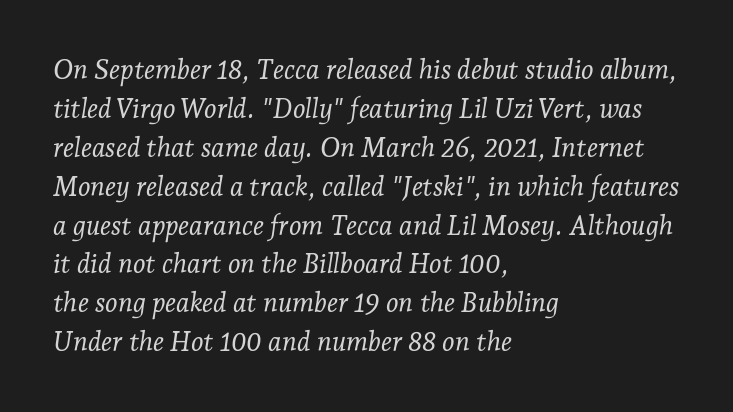
The image shows 27 px text type, italic (leaning right); set left-aligned, normal line spacing (1.44x), normal letter spacing, not underlined.
